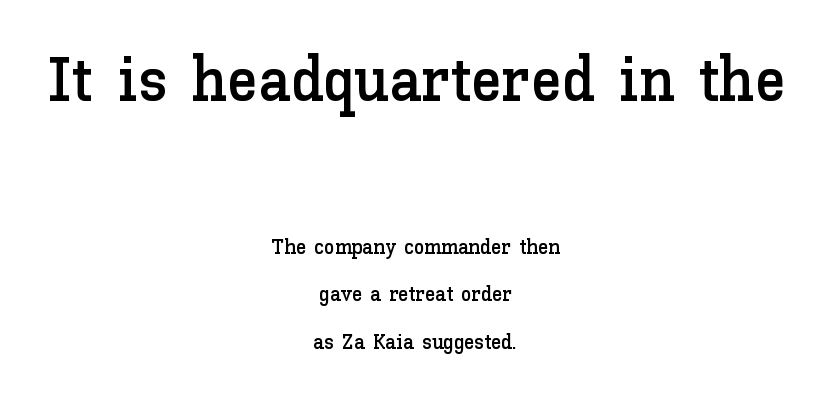
Q: Is the text italic (slanted)? A: No, it is upright.
Q: Is the text underlined? A: No.
Q: How is the paragraph aligned? A: Centered.
Q: Is the spacing between letters normal or unusually wide? A: Normal.
Q: Is the spacing between lines tight, normal or loose? A: Loose.
Q: Which block of text is set in a larger size, the first (top) or the second (bottom)? A: The first (top) one.
Q: Width (condensed, normal, or wide)? A: Normal.
Q: Stroke contrast? A: Low.
Q: x-height? A: Medium.
Q: Monospaced? A: No.
